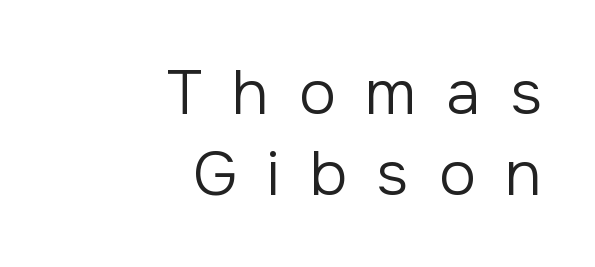
Q: Is the text bold? A: No.
Q: Is the text italic (slanted)? A: No, it is upright.
Q: Is the typeface a serif or a sans-serif typeface? A: Sans-serif.
Q: Is the text underlined? A: No.
Q: How is the paragraph aligned? A: Right-aligned.
Q: Is the spacing between letters normal or unusually wide? A: Unusually wide.
Q: Is the spacing between lines tight, normal or loose? A: Normal.
Q: Width (condensed, normal, or wide)? A: Normal.
Q: Stroke contrast? A: Low.
Q: x-height? A: Medium.
Q: Monospaced? A: No.
